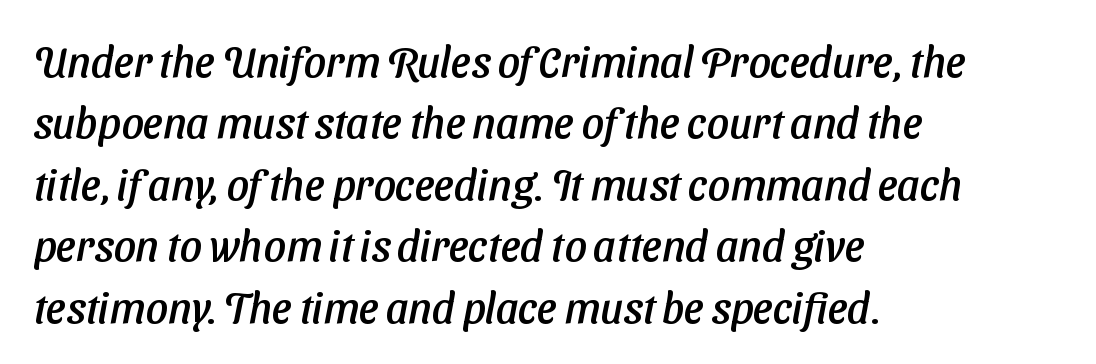
The image shows 43 px sans-serif type; set left-aligned, normal line spacing (1.43x), normal letter spacing, not underlined; low stroke contrast and a medium x-height.
